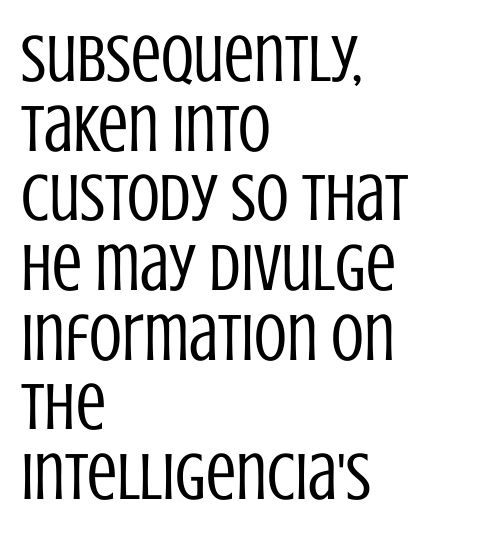
Q: Is the text bold? A: No.
Q: Is the text italic (slanted)? A: No, it is upright.
Q: Is the typeface a serif or a sans-serif typeface? A: Sans-serif.
Q: Is the text underlined? A: No.
Q: How is the paragraph aligned? A: Left-aligned.
Q: Is the spacing between letters normal or unusually wide? A: Normal.
Q: Is the spacing between lines tight, normal or loose? A: Tight.
Q: Width (condensed, normal, or wide)? A: Condensed.
Q: Stroke contrast? A: Low.
Q: x-height? A: Large.
Q: Monospaced? A: No.
